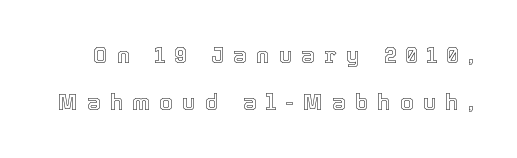
The image shows 22 px text type, upright; set loose line spacing (2.12x), unusually wide letter spacing (+0.42 em), not underlined.
